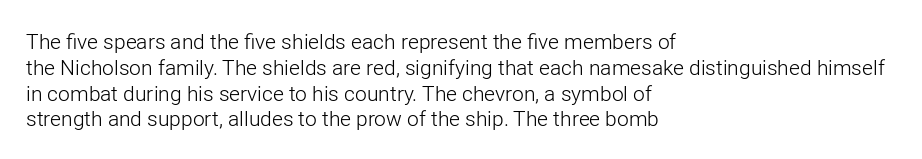
{"italic": "no", "bold": "no", "underline": "no", "align": "left", "line_spacing_ratio": 1.23, "letter_spacing": "normal", "letter_spacing_em": 0.0, "glyph_px": 21}
